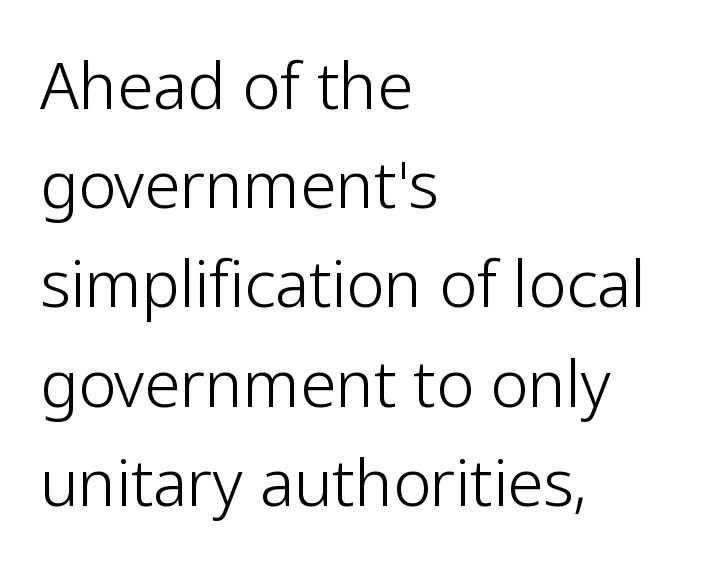
Letters have the restrained weight of plain body copy at most. Caption: standard tracking, unaltered. Underline: absent. Grotesque or geometric, the face here clearly has no serifs. Each letter keeps its own natural width here, so spacing adapts to shape.
